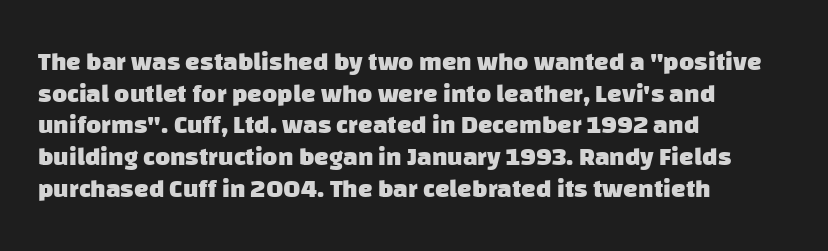
The image shows 26 px bold type; set left-aligned, line spacing 1.22x, normal letter spacing, not underlined.
